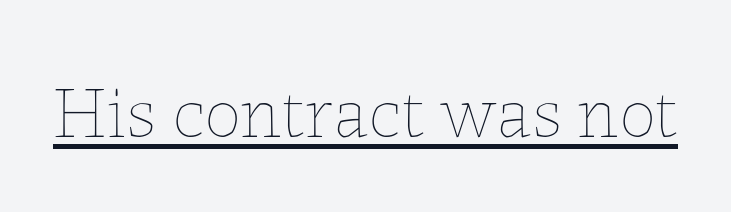
Think of a printed novel: that variable character pitch is what you see here. The rendered words wear a rule along their underside. Letters have the restrained weight of plain body copy at most. Look at the tracking — it's just the regular setting, nothing added. The font's upright variant was chosen for this text.
